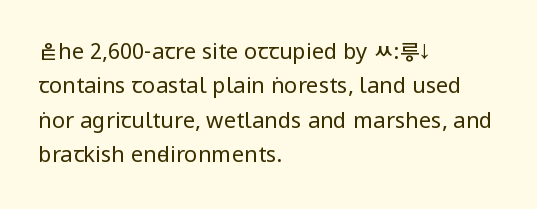
The image shows 22 px text type, upright; set left-aligned, normal line spacing (1.56x), normal letter spacing, not underlined.
